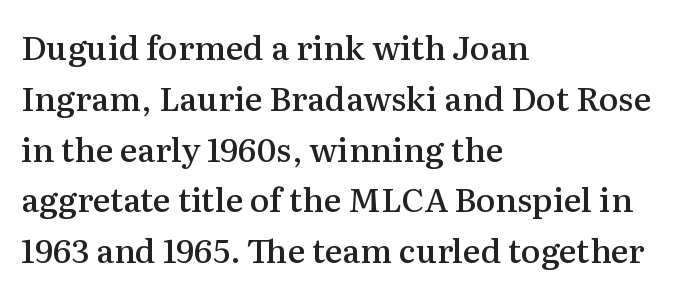
Q: Is the text bold? A: Semi-bold.
Q: Is the text italic (slanted)? A: No, it is upright.
Q: Is the typeface a serif or a sans-serif typeface? A: Serif.
Q: Is the text underlined? A: No.
Q: How is the paragraph aligned? A: Left-aligned.
Q: Is the spacing between letters normal or unusually wide? A: Normal.
Q: Is the spacing between lines tight, normal or loose? A: Normal.
Q: Width (condensed, normal, or wide)? A: Normal.
Q: Stroke contrast? A: Medium.
Q: x-height? A: Medium.
Q: Monospaced? A: No.
